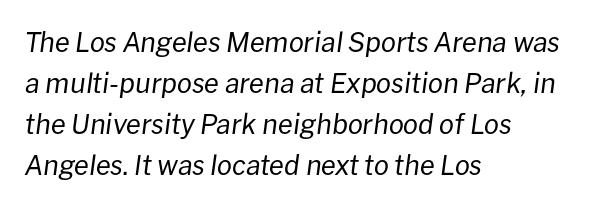
{"italic": "yes", "lean": "right", "slant_degrees": 8, "bold": "no", "underline": "no", "align": "left", "line_spacing": "normal", "line_spacing_ratio": 1.52, "letter_spacing": "normal", "letter_spacing_em": 0.0, "glyph_px": 27}
